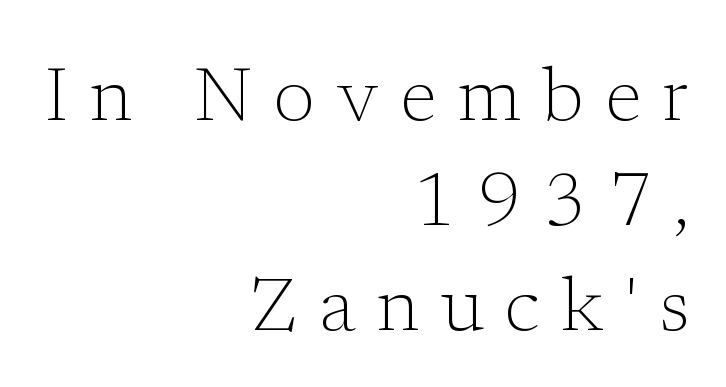
Q: Is the text bold? A: No.
Q: Is the text italic (slanted)? A: No, it is upright.
Q: Is the typeface a serif or a sans-serif typeface? A: Serif.
Q: Is the text underlined? A: No.
Q: How is the paragraph aligned? A: Right-aligned.
Q: Is the spacing between letters normal or unusually wide? A: Unusually wide.
Q: Is the spacing between lines tight, normal or loose? A: Normal.
Q: Width (condensed, normal, or wide)? A: Normal.
Q: Stroke contrast? A: Low.
Q: x-height? A: Medium.
Q: Monospaced? A: No.
